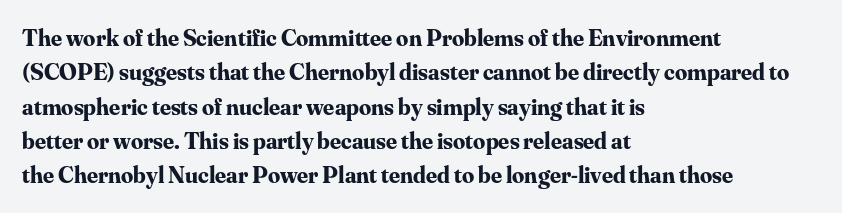
{"italic": "no", "bold": "yes", "underline": "no", "align": "left", "line_spacing": "normal", "line_spacing_ratio": 1.43, "letter_spacing": "normal", "letter_spacing_em": 0.0, "glyph_px": 24}
